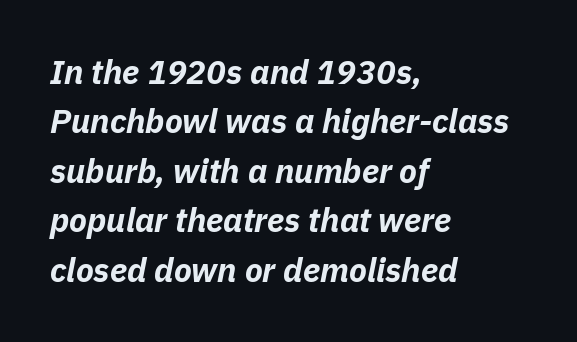
The image shows 33 px bold type, italic (leaning right); set left-aligned, normal line spacing (1.5x), normal letter spacing, not underlined; low stroke contrast and a medium x-height.
